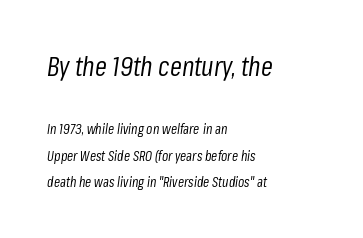
The image shows 27 px text type, italic (leaning right); set left-aligned, line spacing 1.88x, normal letter spacing, not underlined; the first (top) block is 1.93x larger.
